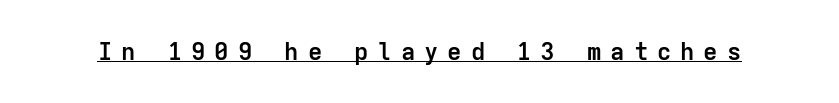
The image shows 24 px bold type, upright; set unusually wide letter spacing (+0.37 em), underlined.
